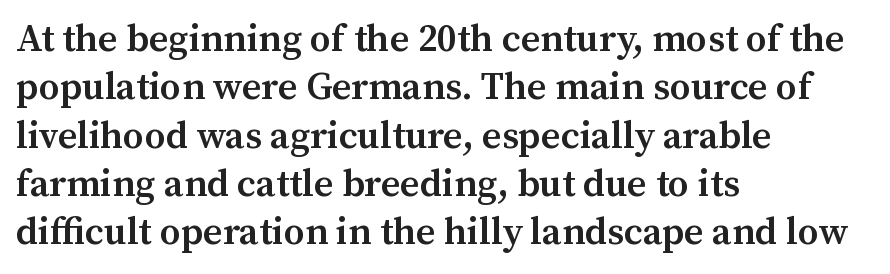
Q: Is the text bold? A: Semi-bold.
Q: Is the text italic (slanted)? A: No, it is upright.
Q: Is the typeface a serif or a sans-serif typeface? A: Serif.
Q: Is the text underlined? A: No.
Q: How is the paragraph aligned? A: Left-aligned.
Q: Is the spacing between letters normal or unusually wide? A: Normal.
Q: Is the spacing between lines tight, normal or loose? A: Normal.
Q: Width (condensed, normal, or wide)? A: Normal.
Q: Stroke contrast? A: Medium.
Q: x-height? A: Medium.
Q: Monospaced? A: No.
